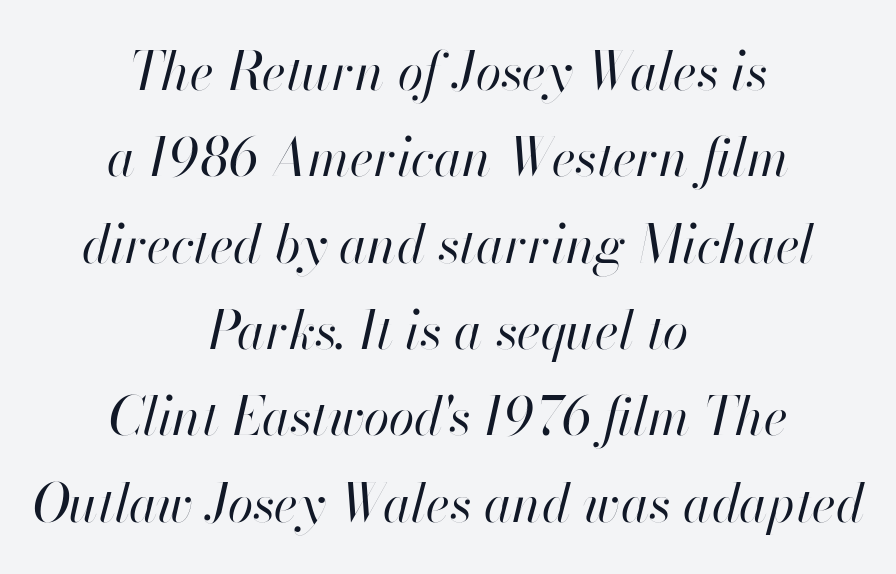
A typesetter would mark this as italic. Each letter keeps its own natural width here, so spacing adapts to shape. Honestly, the row spacing looks completely unremarkable. Short and long lines alike share a common midpoint.
